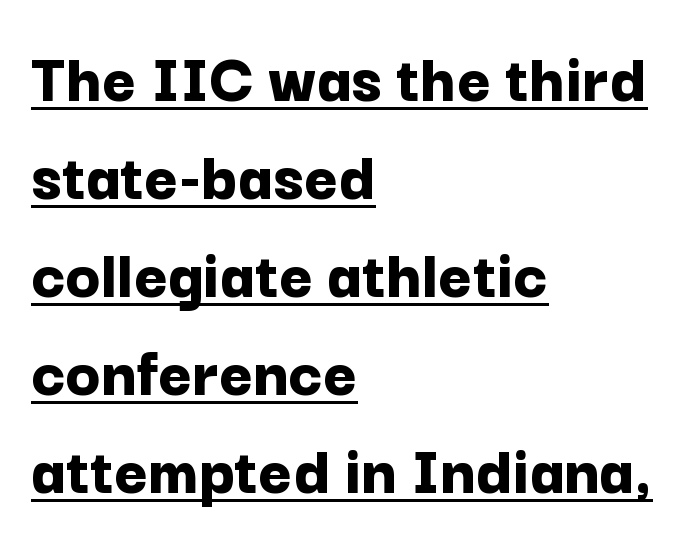
{"serif": "no", "italic": "no", "bold": "yes", "weight": "bold", "width": "normal", "stroke_contrast": "low", "x_height": "medium", "monospaced": "no", "underline": "yes", "align": "left", "line_spacing": "normal", "line_spacing_ratio": 1.36, "letter_spacing": "normal", "letter_spacing_em": 0.0, "glyph_px": 72}
